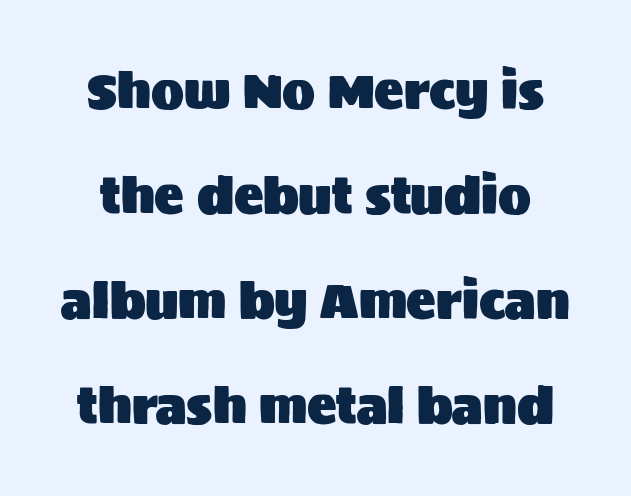
{"serif": "no", "italic": "no", "width": "normal", "stroke_contrast": "medium", "x_height": "large", "monospaced": "no", "underline": "no", "line_spacing": "loose", "line_spacing_ratio": 2.14, "letter_spacing": "normal", "letter_spacing_em": 0.0, "glyph_px": 49}
